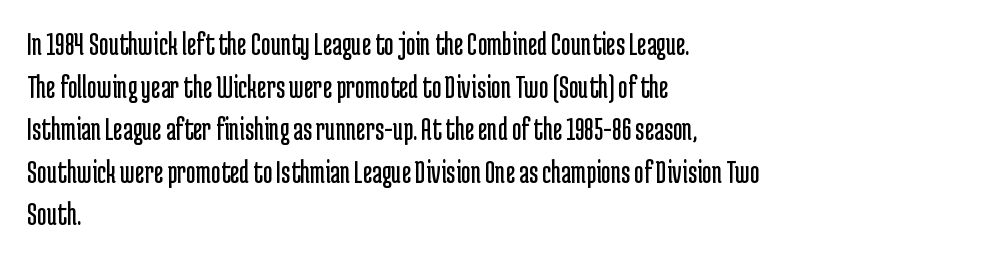
The image shows 33 px regular-weight, condensed sans-serif type, upright; set left-aligned, normal line spacing (1.29x), normal letter spacing, not underlined; low stroke contrast and a medium x-height.
